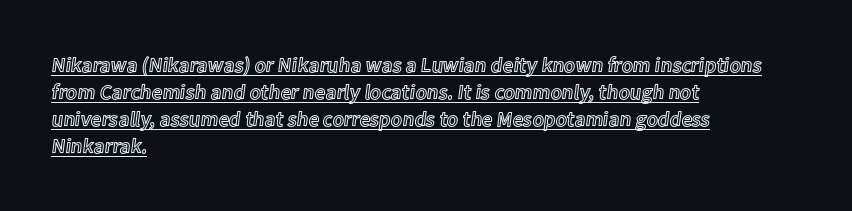
Q: Is the text italic (slanted)? A: Yes.
Q: Is the text underlined? A: Yes.
Q: How is the paragraph aligned? A: Left-aligned.
Q: Is the spacing between letters normal or unusually wide? A: Normal.
Q: Is the spacing between lines tight, normal or loose? A: Normal.
